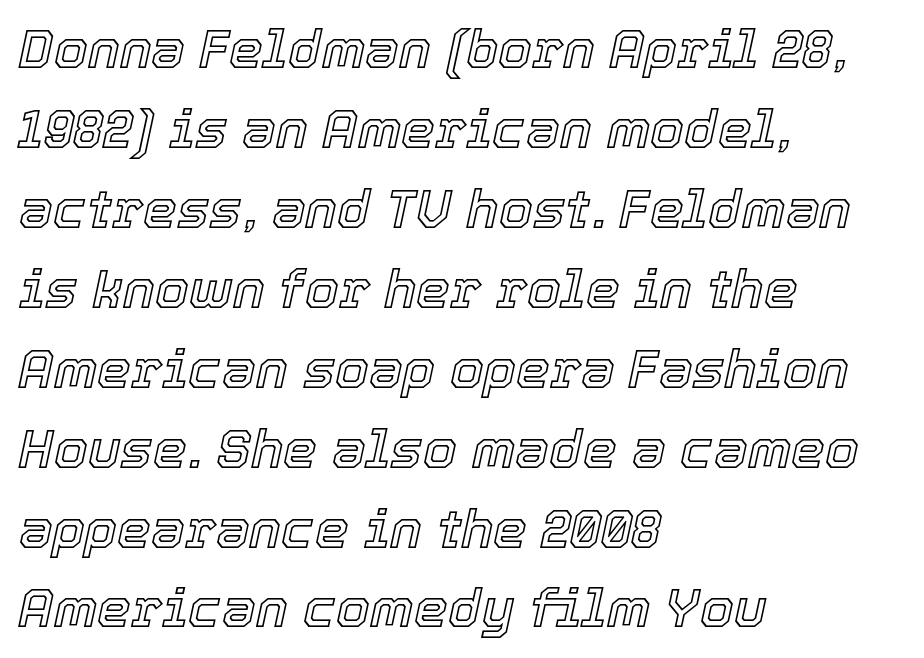
Q: Is the text italic (slanted)? A: Yes, it leans right by about 12 degrees.
Q: Is the text underlined? A: No.
Q: How is the paragraph aligned? A: Left-aligned.
Q: Is the spacing between letters normal or unusually wide? A: Normal.
Q: Is the spacing between lines tight, normal or loose? A: Normal.
Q: Width (condensed, normal, or wide)? A: Normal.
Q: x-height? A: Medium.
Q: Monospaced? A: No.
